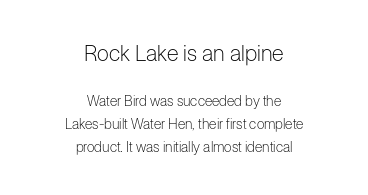
{"italic": "no", "bold": "no", "underline": "no", "align": "center", "line_spacing": "normal", "line_spacing_ratio": 1.62, "letter_spacing": "normal", "letter_spacing_em": 0.0, "larger_block": "first", "size_ratio": 1.57, "glyph_px": 22}
